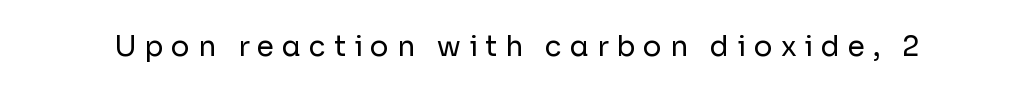
The face used here is proportionally spaced, like ordinary book or web type. Characters follow at a spacing far wider than the type designer built in. These lines are composed in type without serifs. Glance below the letters and you will spot only blank space. Stems and bowls with no extra thickness — not bold.
